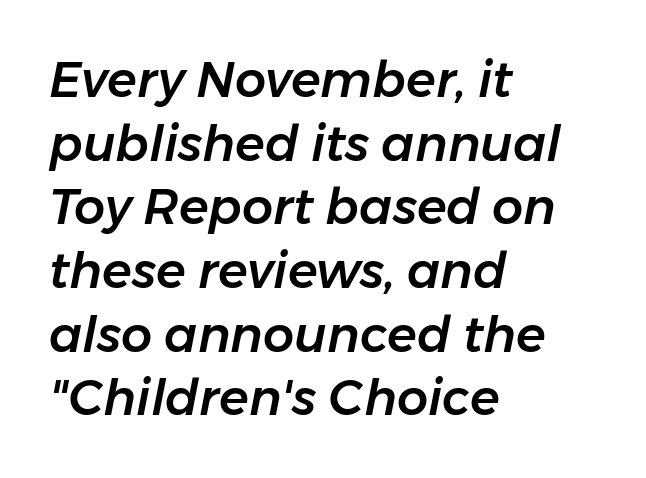
The space directly below the letters is spotless. The typography opts for an oblique posture over an upright one. Visually the block forms a straight wall on the left and a jagged coastline on the right. Proportional: the letters do not fall into vertical columns.
